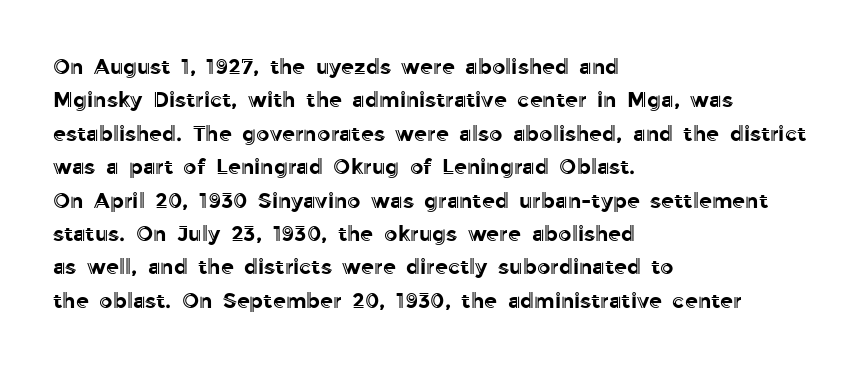
{"italic": "no", "underline": "no", "align": "left", "line_spacing": "normal", "line_spacing_ratio": 1.59, "letter_spacing": "normal", "letter_spacing_em": 0.0, "glyph_px": 21}
